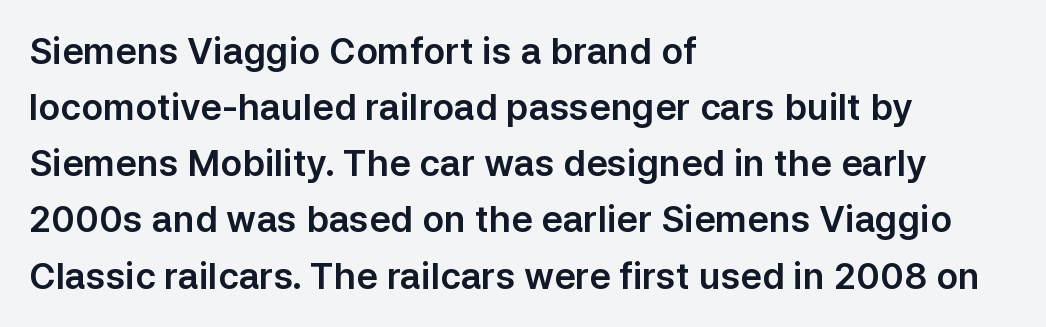
Q: Is the text italic (slanted)? A: No, it is upright.
Q: Is the typeface a serif or a sans-serif typeface? A: Sans-serif.
Q: Is the text underlined? A: No.
Q: How is the paragraph aligned? A: Left-aligned.
Q: Is the spacing between letters normal or unusually wide? A: Normal.
Q: Is the spacing between lines tight, normal or loose? A: Normal.
Q: Width (condensed, normal, or wide)? A: Normal.
Q: Stroke contrast? A: Low.
Q: x-height? A: Medium.
Q: Monospaced? A: No.
